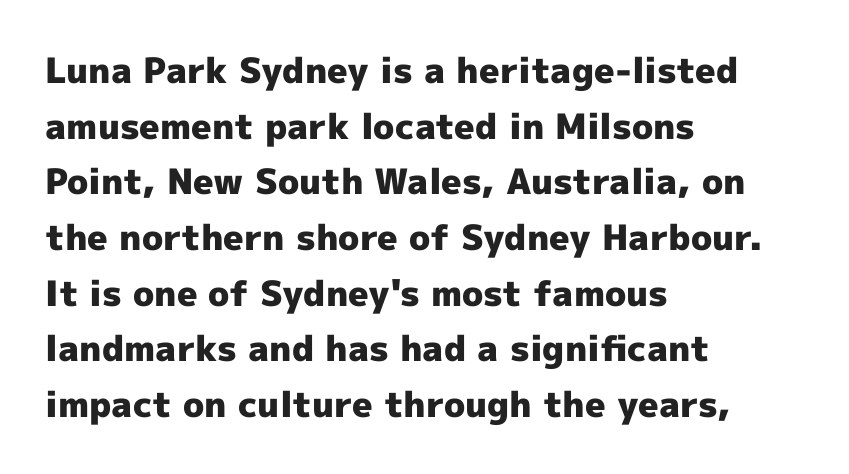
The image shows 35 px heavy sans-serif type, upright; set left-aligned, normal line spacing (1.59x), normal letter spacing, not underlined; a medium x-height.
